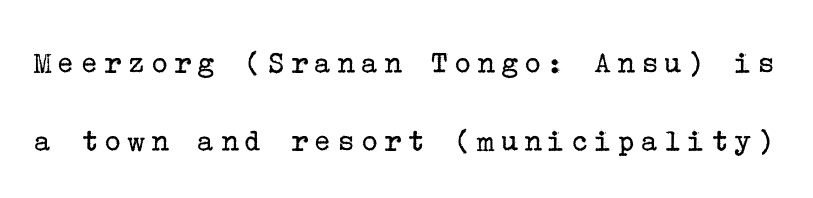
The image shows 33 px regular-weight serif type, upright; set loose line spacing (2.36x), not underlined; low stroke contrast and a medium x-height.
